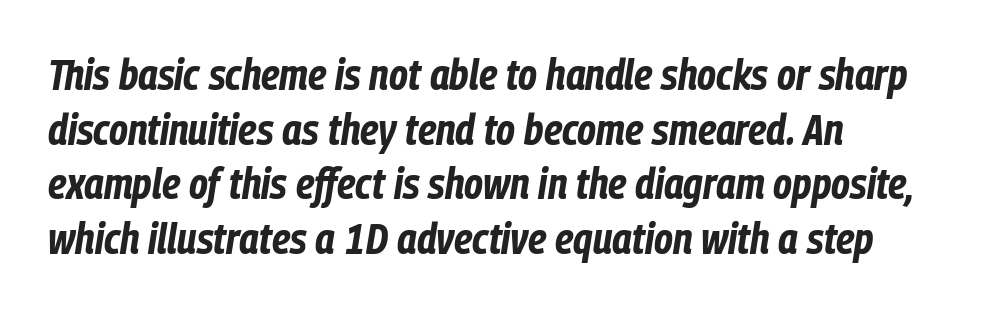
The image shows 43 px bold, condensed type, italic (leaning right); set left-aligned, normal line spacing (1.27x), normal letter spacing, not underlined; low stroke contrast and a medium x-height.
